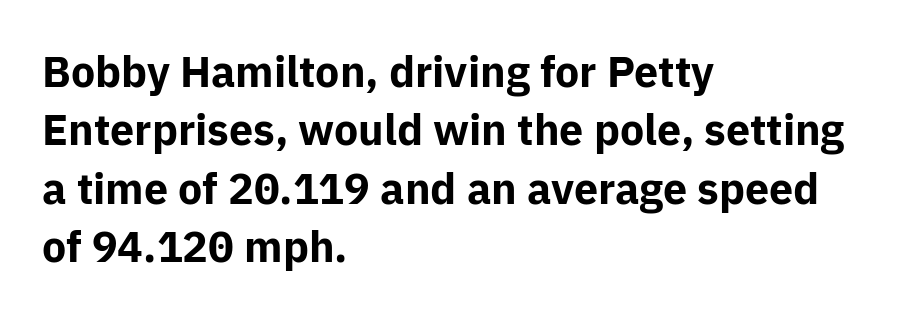
The image shows 43 px bold sans-serif type, upright; set left-aligned, normal line spacing (1.36x), normal letter spacing, not underlined; low stroke contrast and a medium x-height.
